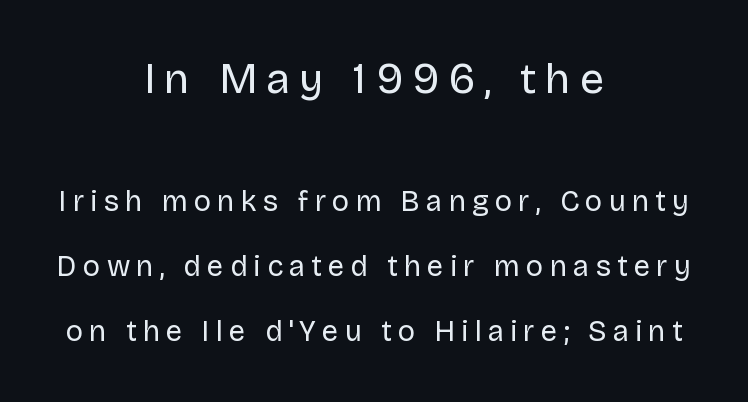
Here the designer chose a conventional face with non-uniform glyph widths. The first block has been scaled up relative to the second. Inter-character spacing is expanded well beyond the font's built-in metrics. Notice the wide empty band between every row — that's loose leading.
